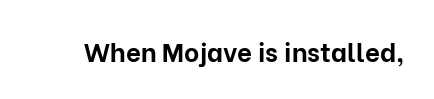
The image shows 26 px bold type, upright; set normal letter spacing, not underlined.
